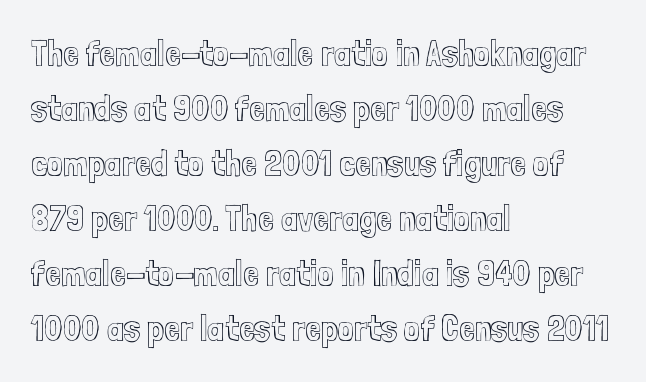
The image shows 36 px condensed type, upright; set left-aligned, normal line spacing (1.53x), normal letter spacing, not underlined; a medium x-height.
